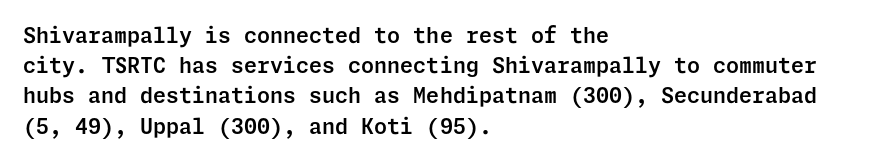
The lines sit at an ordinary, default distance from one another. In terms of posture, this sample is upright. What stands out about the letter spacing? Nothing — it is the standard amount. Leftover space on each line is placed entirely after the last word. Check the space under the baseline: it is left empty.
